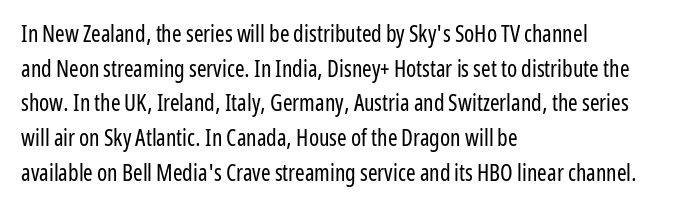
The image shows 23 px text type, upright; set left-aligned, normal line spacing (1.51x), normal letter spacing, not underlined.
